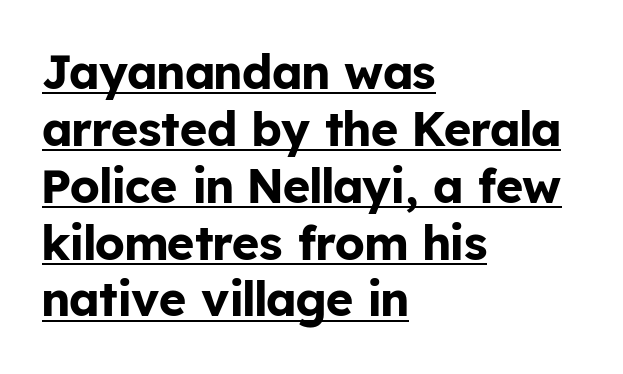
Q: Is the text bold? A: Yes.
Q: Is the text italic (slanted)? A: No, it is upright.
Q: Is the typeface a serif or a sans-serif typeface? A: Sans-serif.
Q: Is the text underlined? A: Yes.
Q: How is the paragraph aligned? A: Left-aligned.
Q: Is the spacing between letters normal or unusually wide? A: Normal.
Q: Width (condensed, normal, or wide)? A: Normal.
Q: Stroke contrast? A: Low.
Q: x-height? A: Medium.
Q: Monospaced? A: No.
